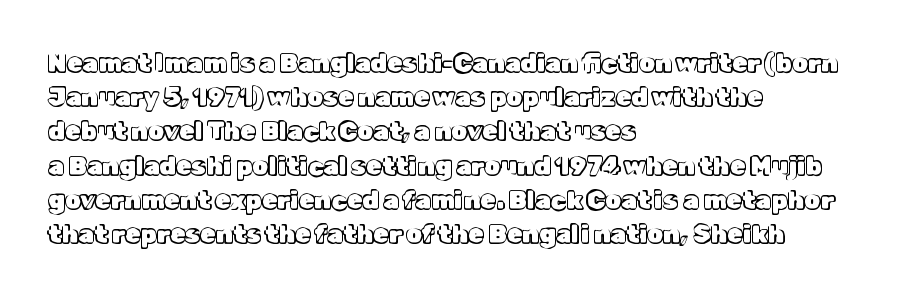
The image shows 25 px text type, upright; set left-aligned, normal line spacing (1.37x), normal letter spacing, not underlined.
